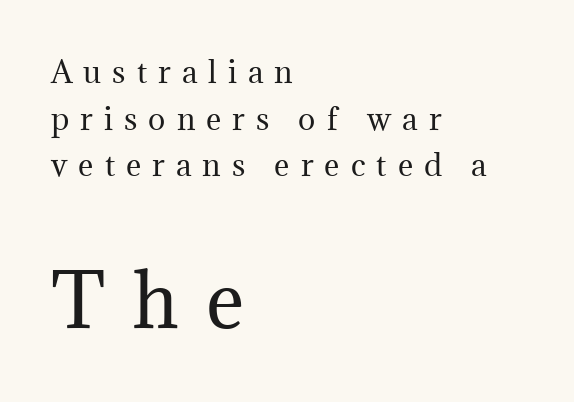
Students, note that the glyphs here are deliberately spaced far apart. A roman cut, with each character standing at attention. The face used here is proportionally spaced, like ordinary book or web type. The passage shown stacks its lines at a standard gap. The typeface chosen for these lines features serifs.
